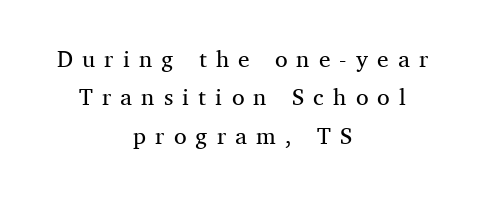
If you drew a line through each stem, it would be perfectly vertical. Summary of vertical rhythm: regular, with standard interline spacing. The strokes are not fattened; the text isn't bold. A typesetter would call this heavily tracked-out type. Every row of glyphs is offset so its center matches the block's center. The string is rendered with underlining switched off.
